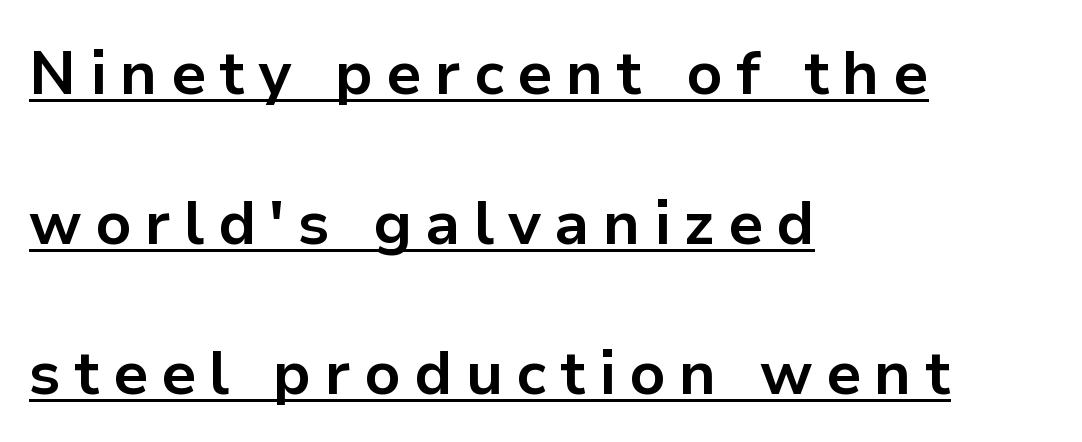
Q: Is the text bold? A: Yes.
Q: Is the text italic (slanted)? A: No, it is upright.
Q: Is the typeface a serif or a sans-serif typeface? A: Sans-serif.
Q: Is the text underlined? A: Yes.
Q: How is the paragraph aligned? A: Left-aligned.
Q: Is the spacing between letters normal or unusually wide? A: Unusually wide.
Q: Is the spacing between lines tight, normal or loose? A: Loose.
Q: Width (condensed, normal, or wide)? A: Normal.
Q: Stroke contrast? A: Low.
Q: x-height? A: Medium.
Q: Monospaced? A: No.
